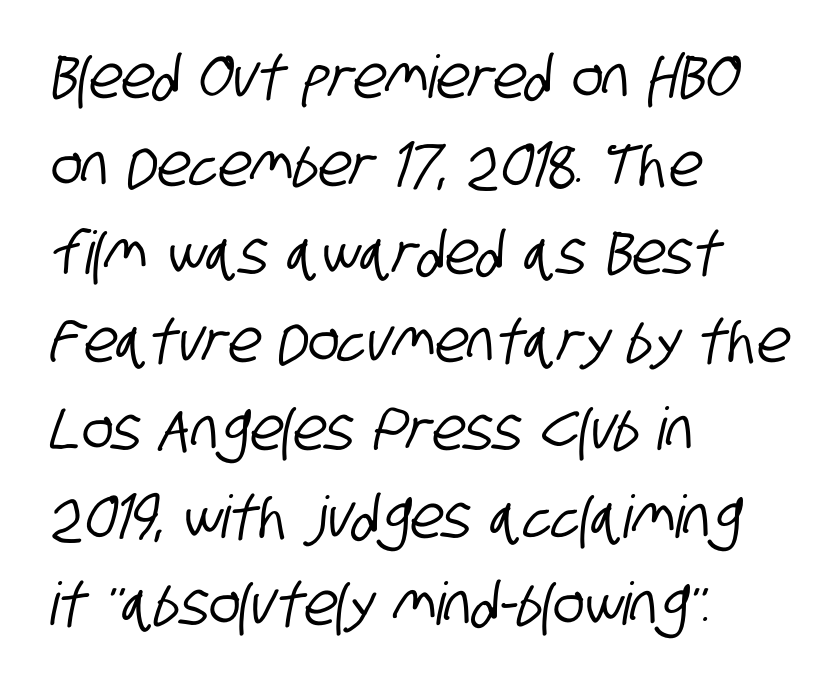
Q: Is the typeface a serif or a sans-serif typeface? A: Sans-serif.
Q: Is the text underlined? A: No.
Q: How is the paragraph aligned? A: Left-aligned.
Q: Is the spacing between letters normal or unusually wide? A: Normal.
Q: Is the spacing between lines tight, normal or loose? A: Normal.
Q: Width (condensed, normal, or wide)? A: Condensed.
Q: Stroke contrast? A: Low.
Q: x-height? A: Large.
Q: Monospaced? A: No.
